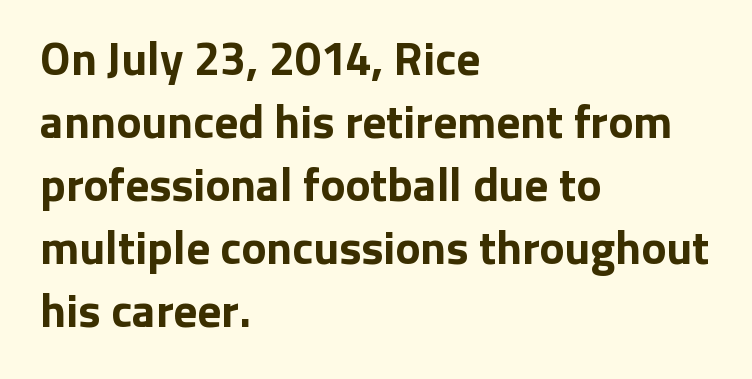
The axis of the letterforms is exactly vertical. Stroke thickness is high; the sample reads as a true bold. Serifs: no, the terminals of the letterforms are clean. Varying glyph widths throughout — classic text-font behaviour. The typesetter chose a ragged-right arrangement here. The letterforms sit shoulder to shoulder at normal distance.
